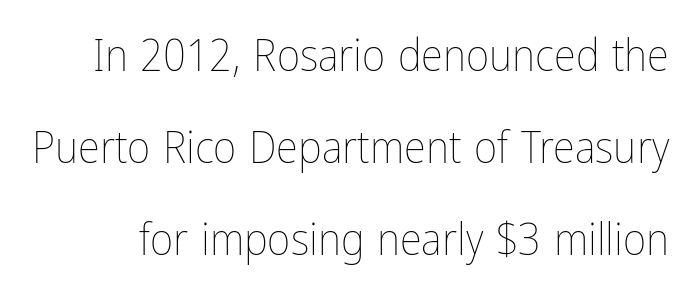
The image shows 45 px thin, condensed type, upright; set loose line spacing (2.04x), normal letter spacing, not underlined; low stroke contrast and a medium x-height.
